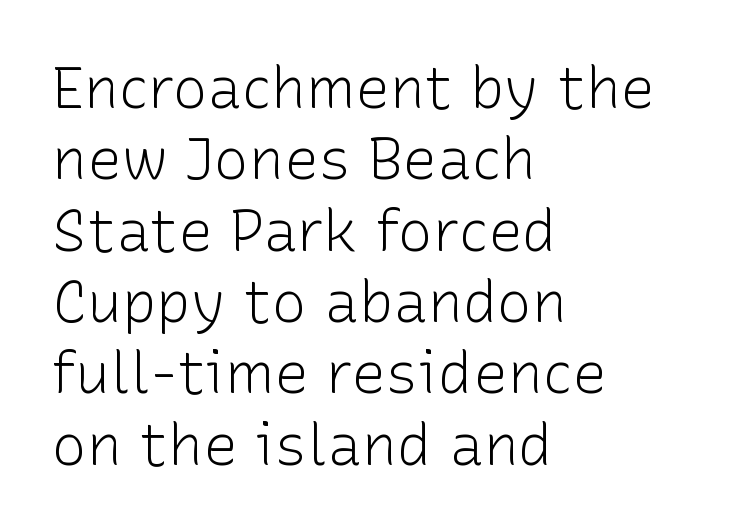
Is this a fixed-width face? No — the glyphs have proportional, varying widths. Classification — sans serif. The strokes carry an ordinary text weight at most. The rendering anchors every line to the left-hand side. Quick note: not italic, upright. Nobody touched the tracking dial on this one.
